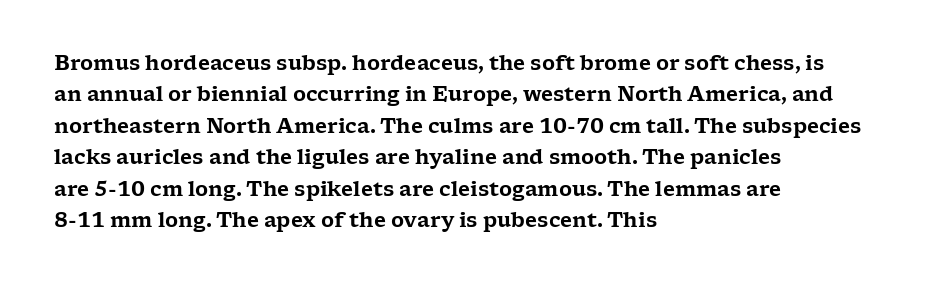
The image shows 20 px text type, upright; set left-aligned, normal line spacing (1.57x), normal letter spacing, not underlined.
